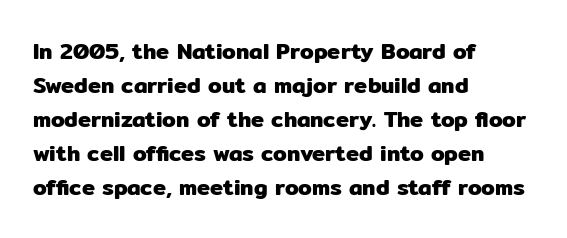
Q: Is the text italic (slanted)? A: No, it is upright.
Q: Is the text underlined? A: No.
Q: How is the paragraph aligned? A: Left-aligned.
Q: Is the spacing between letters normal or unusually wide? A: Normal.
Q: Is the spacing between lines tight, normal or loose? A: Normal.
